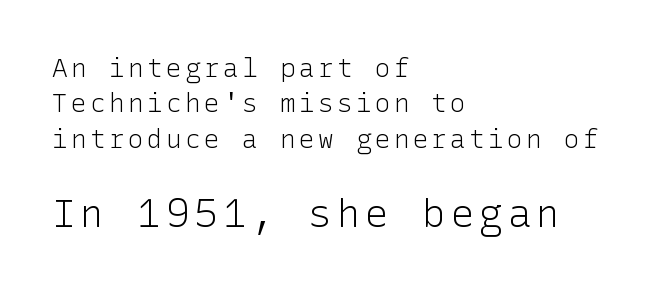
The image shows 39 px light sans-serif type, upright; set left-aligned, normal line spacing (1.36x), not underlined; the second (bottom) block is 1.5x larger; low stroke contrast and a medium x-height.
